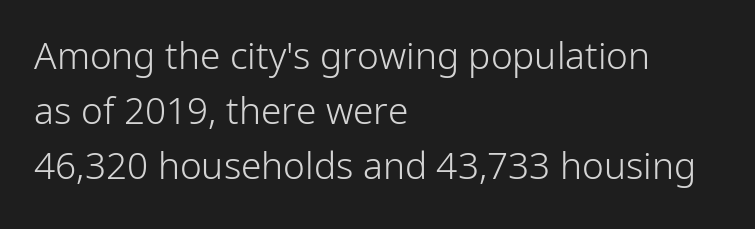
{"serif": "no", "italic": "no", "bold": "no", "weight": "light", "width": "normal", "stroke_contrast": "low", "x_height": "medium", "monospaced": "no", "underline": "no", "align": "left", "line_spacing": "normal", "line_spacing_ratio": 1.49, "letter_spacing": "normal", "letter_spacing_em": 0.0, "glyph_px": 37}
